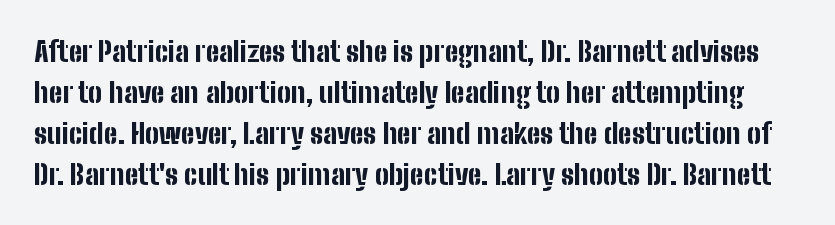
What stands out about the letter spacing? Nothing — it is the standard amount. The letters stand straight up with perfectly vertical stems. Strong, thick strokes mark this as bold type. Note the varied advance widths — an 'i' is clearly narrower than an 'm'. Only glyphs here, with clear space below each row.
